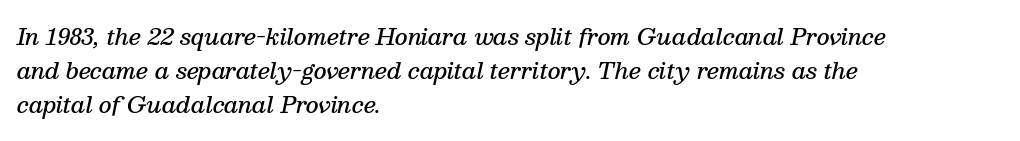
The image shows 22 px text type, italic (leaning right); set left-aligned, normal line spacing (1.55x), normal letter spacing, not underlined.
